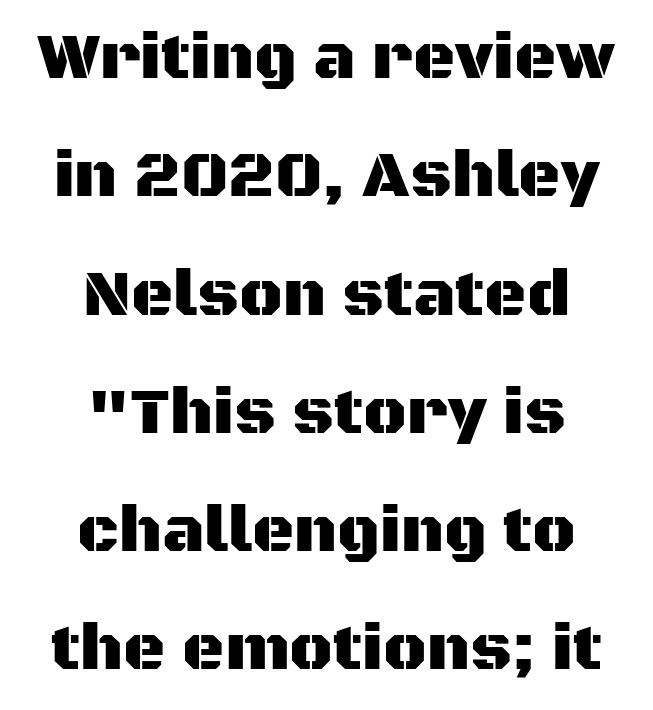
The image shows 65 px sans-serif type, upright; set centered, line spacing 1.82x, normal letter spacing, not underlined; medium stroke contrast and a large x-height.
